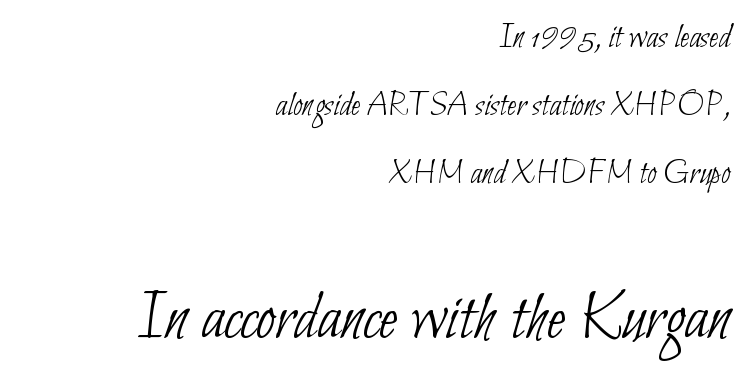
Q: Is the text bold? A: No.
Q: Is the typeface a serif or a sans-serif typeface? A: Sans-serif.
Q: Is the text underlined? A: No.
Q: How is the paragraph aligned? A: Right-aligned.
Q: Is the spacing between letters normal or unusually wide? A: Normal.
Q: Is the spacing between lines tight, normal or loose? A: Loose.
Q: Which block of text is set in a larger size, the first (top) or the second (bottom)? A: The second (bottom) one.
Q: Width (condensed, normal, or wide)? A: Condensed.
Q: Stroke contrast? A: Low.
Q: x-height? A: Small.
Q: Monospaced? A: No.
